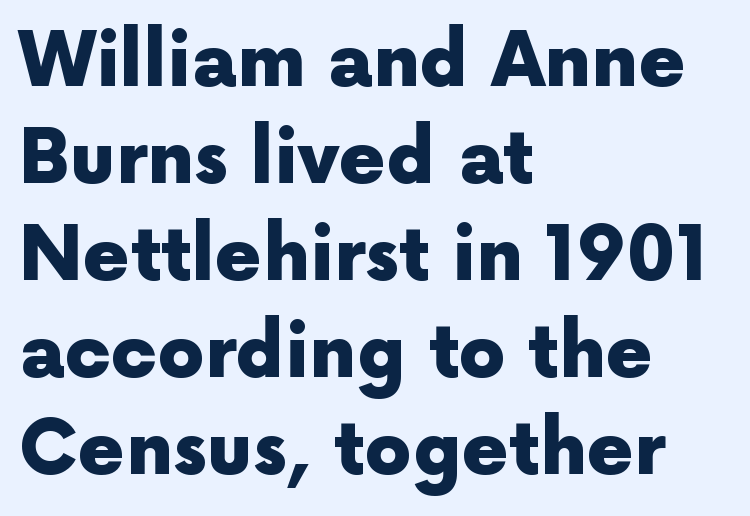
Q: Is the text bold? A: Yes.
Q: Is the text italic (slanted)? A: No, it is upright.
Q: Is the typeface a serif or a sans-serif typeface? A: Sans-serif.
Q: Is the text underlined? A: No.
Q: How is the paragraph aligned? A: Left-aligned.
Q: Is the spacing between letters normal or unusually wide? A: Normal.
Q: Is the spacing between lines tight, normal or loose? A: Normal.
Q: Width (condensed, normal, or wide)? A: Normal.
Q: x-height? A: Medium.
Q: Monospaced? A: No.
